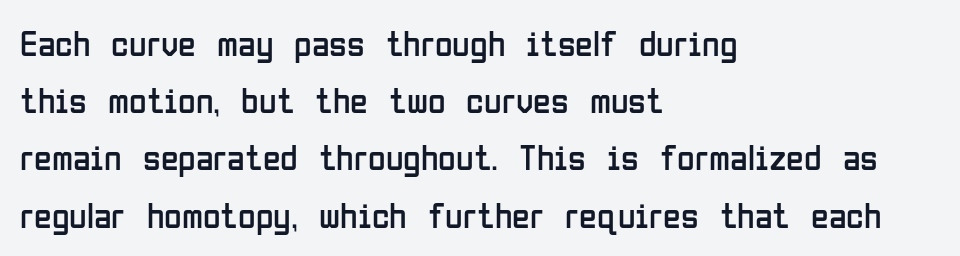
Compared with a typical body face, this is equally light or lighter still. Interline gaps are of average width in this sample. Type style note: lacks serifs. The letters advance in unequal steps, a hallmark of proportional type. The horizontal fit of the characters is conventional and even. Unlike italic type, these characters show no tilt at all.
